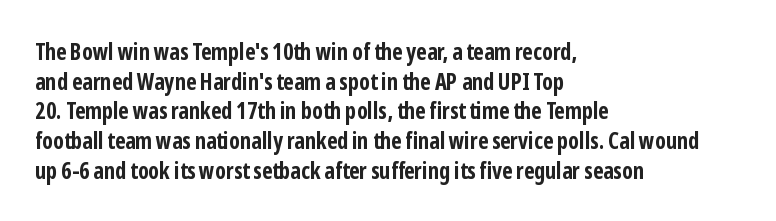
The image shows 23 px bold type, upright; set left-aligned, normal line spacing (1.29x), normal letter spacing, not underlined.
